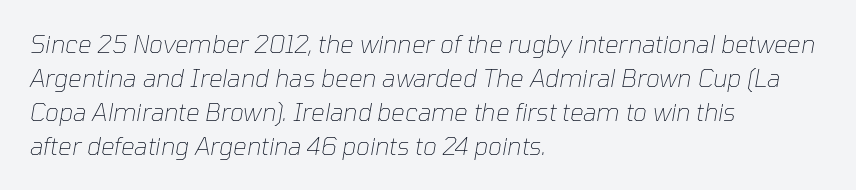
The image shows 24 px text type, italic (leaning right); set left-aligned, normal line spacing (1.42x), normal letter spacing, not underlined.
